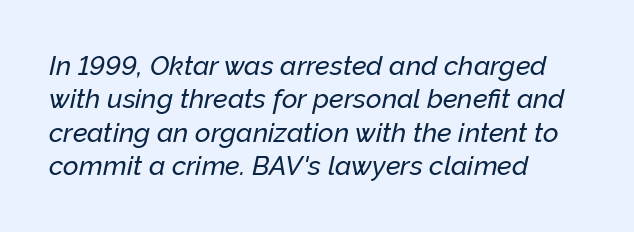
Does the copy run flush right? No — it runs flush left. Each row of text sits above clean, open space. A typesetter would call this zero additional tracking. Slanted lettering throughout.
